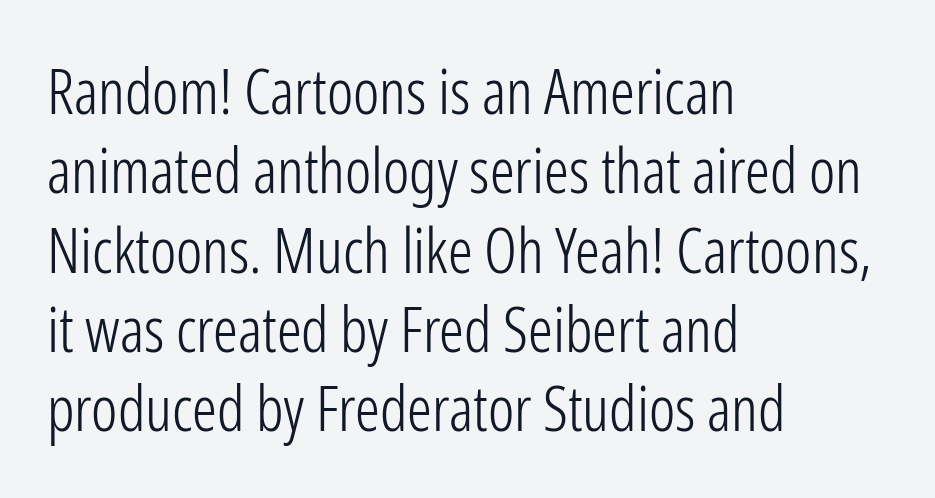
{"serif": "no", "italic": "no", "bold": "no", "weight": "light", "width": "condensed", "stroke_contrast": "low", "x_height": "medium", "monospaced": "no", "underline": "no", "align": "left", "line_spacing": "normal", "line_spacing_ratio": 1.28, "letter_spacing": "normal", "letter_spacing_em": 0.0, "glyph_px": 62}
